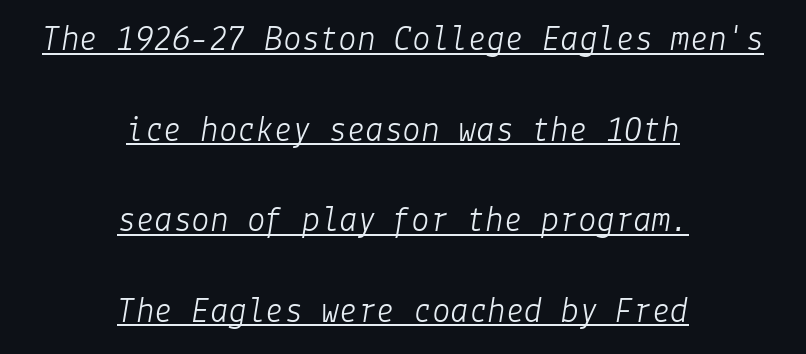
Stroke mass is kept to a normal reading level or below. The axis of the letterforms is tilted away from vertical. Horizontal bands of white between lines are thick stripes. Underline: present. Every row of glyphs is offset so its center matches the block's center. Characters follow at the spacing the type designer built in.
